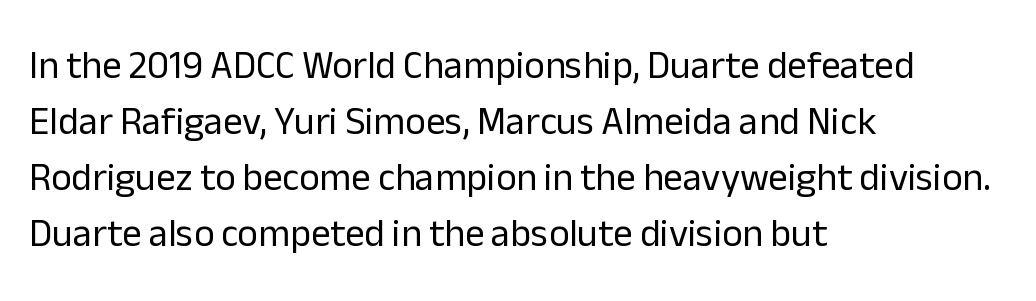
{"serif": "no", "italic": "no", "bold": "no", "weight": "regular", "width": "normal", "stroke_contrast": "low", "x_height": "medium", "monospaced": "no", "underline": "no", "align": "left", "line_spacing": "normal", "line_spacing_ratio": 1.44, "letter_spacing": "normal", "letter_spacing_em": 0.0, "glyph_px": 39}
